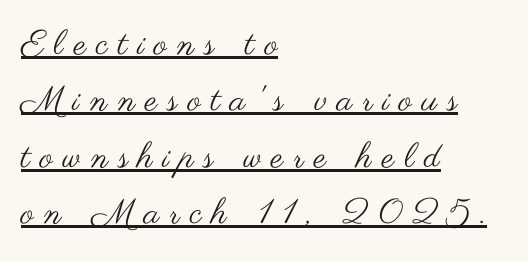
The image shows 35 px regular-weight, wide sans-serif type; set left-aligned, normal line spacing (1.61x), unusually wide letter spacing (+0.29 em), underlined; medium stroke contrast and a small x-height.
